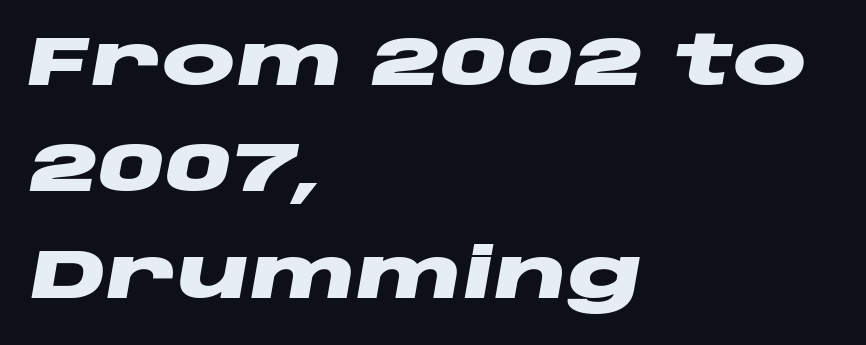
The line-height multiplier appears to be the usual default. These lines were composed using italics. This sample uses plain, unmodified letter spacing. Rule under the text: the space is simply empty. Pretty heavy lettering here — definitely bold.
